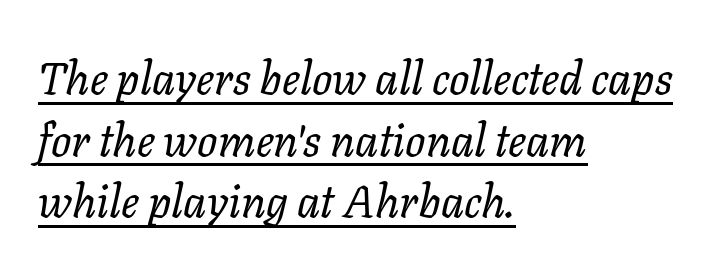
{"italic": "yes", "lean": "right", "slant_degrees": 11, "bold": "no", "weight": "regular", "width": "normal", "stroke_contrast": "low", "x_height": "medium", "monospaced": "no", "underline": "yes", "align": "left", "line_spacing": "normal", "line_spacing_ratio": 1.37, "letter_spacing": "normal", "letter_spacing_em": 0.0, "glyph_px": 45}
